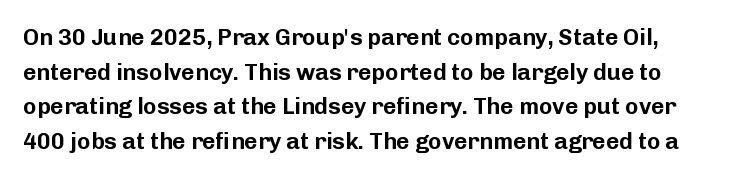
The image shows 23 px text type, upright; set normal line spacing (1.51x), normal letter spacing, not underlined.
